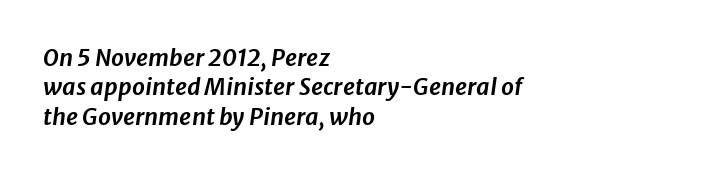
{"italic": "yes", "lean": "right", "slant_degrees": 8, "underline": "no", "align": "left", "line_spacing": "normal", "line_spacing_ratio": 1.28, "letter_spacing": "normal", "letter_spacing_em": 0.0, "glyph_px": 23}
